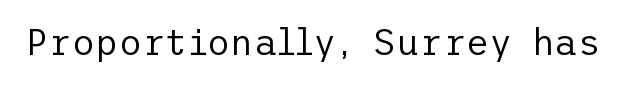
Unlike italic type, these characters show no tilt at all. Between one letter and the next there's only the usual sliver of space. These glyphs show unthickened strokes, regular width or finer. Descenders are the only things crossing below the line.
